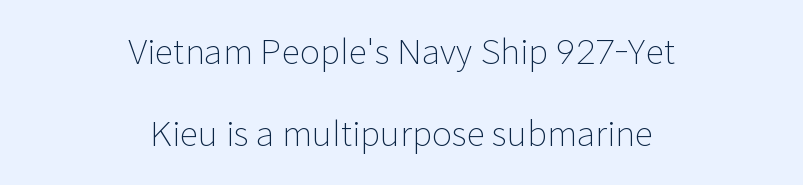
The image shows 34 px light sans-serif type, upright; set centered, loose line spacing (2.41x), normal letter spacing, not underlined; low stroke contrast and a medium x-height.
